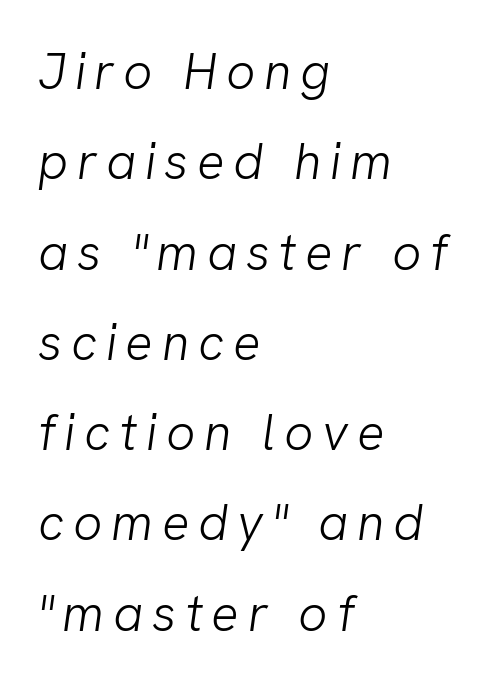
{"serif": "no", "bold": "no", "weight": "light", "width": "normal", "stroke_contrast": "low", "x_height": "medium", "monospaced": "no", "underline": "no", "align": "left", "line_spacing_ratio": 1.77, "glyph_px": 51}
